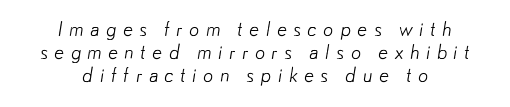
The image shows 20 px text type; set centered, tight line spacing (1.14x), unusually wide letter spacing (+0.31 em), not underlined.
